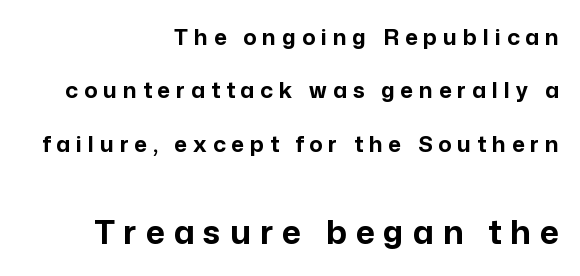
{"serif": "no", "italic": "no", "bold": "yes", "weight": "bold", "width": "normal", "stroke_contrast": "low", "x_height": "medium", "monospaced": "no", "underline": "no", "align": "right", "line_spacing": "loose", "line_spacing_ratio": 2.43, "letter_spacing": "wide", "letter_spacing_em": 0.27, "larger_block": "second", "size_ratio": 1.5, "glyph_px": 33}
